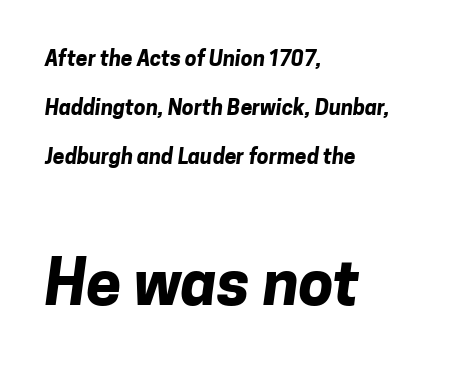
Q: Is the text bold? A: Yes.
Q: Is the typeface a serif or a sans-serif typeface? A: Sans-serif.
Q: Is the text underlined? A: No.
Q: How is the paragraph aligned? A: Left-aligned.
Q: Is the spacing between letters normal or unusually wide? A: Normal.
Q: Is the spacing between lines tight, normal or loose? A: Loose.
Q: Which block of text is set in a larger size, the first (top) or the second (bottom)? A: The second (bottom) one.
Q: Width (condensed, normal, or wide)? A: Normal.
Q: Stroke contrast? A: Low.
Q: x-height? A: Medium.
Q: Monospaced? A: No.
